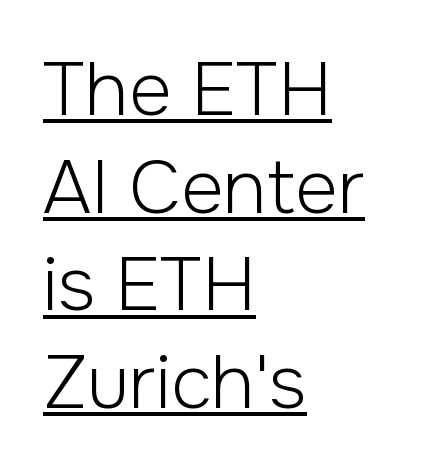
The image shows 74 px light sans-serif type, upright; set left-aligned, normal line spacing (1.32x), normal letter spacing, underlined; low stroke contrast and a medium x-height.
